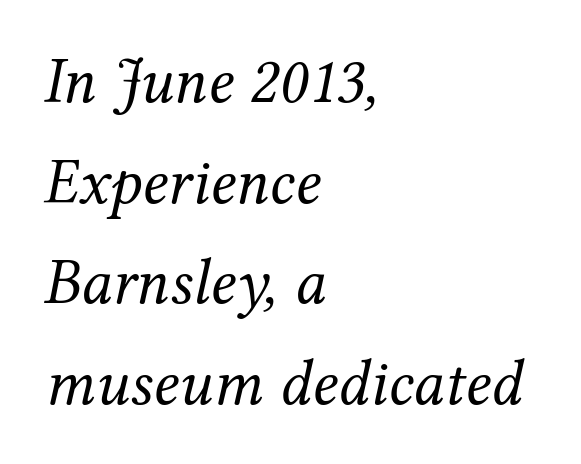
{"serif": "yes", "italic": "yes", "lean": "right", "slant_degrees": 12, "bold": "no", "weight": "regular", "width": "normal", "stroke_contrast": "medium", "x_height": "medium", "monospaced": "no", "underline": "no", "align": "left", "line_spacing": "normal", "line_spacing_ratio": 1.55, "letter_spacing": "normal", "letter_spacing_em": 0.0, "glyph_px": 65}
